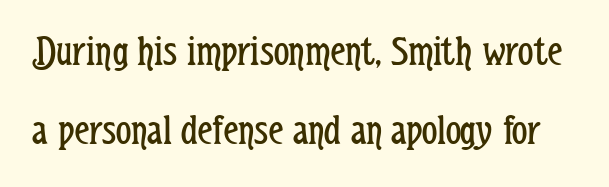
This rendering features lettering with no underline. Does the type have serifs? No, each stem ends abruptly. No extra ink here — the face is not bold. Standard letterfit; no display-style spreading of the glyphs. This is the regular roman posture of the typeface.
